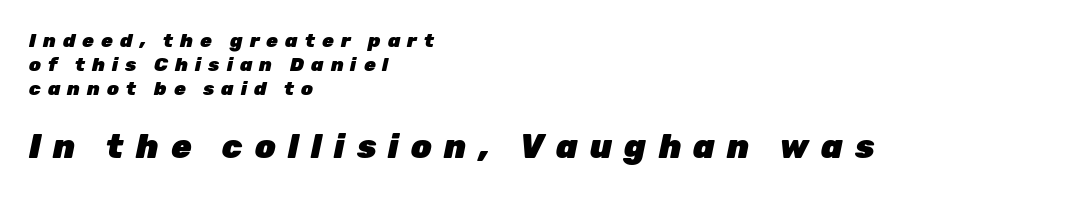
The image shows 33 px heavy type, italic (leaning right); set left-aligned, normal line spacing (1.26x), unusually wide letter spacing (+0.37 em), not underlined; the second (bottom) block is 1.74x larger; low stroke contrast and a medium x-height.
